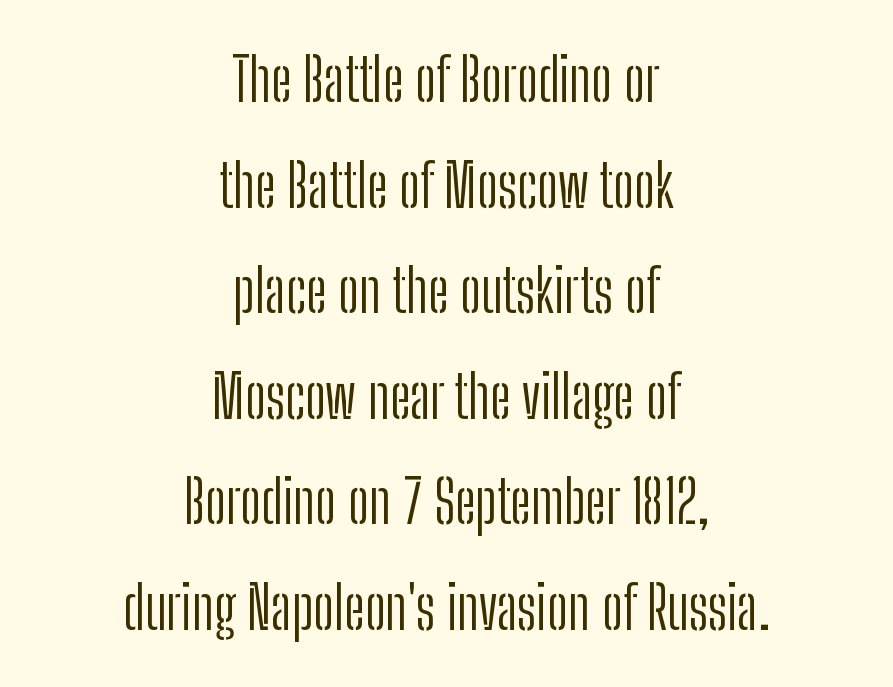
These lines keep a tight, regular rhythm from letter to letter. You could not count columns in this text — the font is proportionally spaced. A sans-serif font was chosen for this passage. The strokes carry an ordinary text weight at most. A roman cut, with each character standing at attention. Has an underline been added? It has not.
